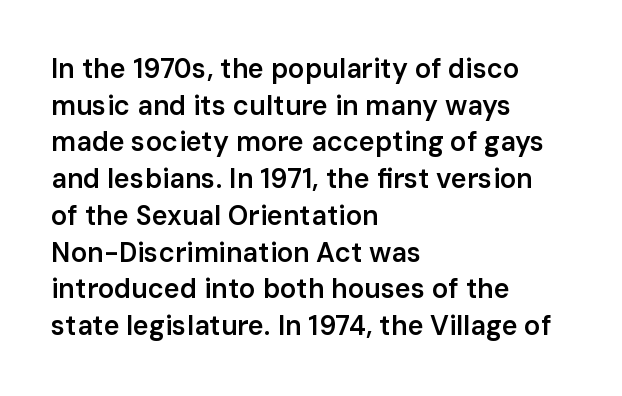
{"italic": "no", "bold": "semi", "underline": "no", "align": "left", "line_spacing": "normal", "line_spacing_ratio": 1.36, "letter_spacing": "normal", "letter_spacing_em": 0.0, "glyph_px": 27}
